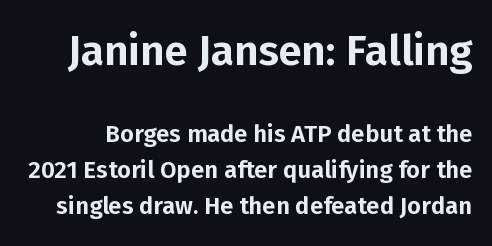
{"serif": "no", "italic": "no", "width": "normal", "stroke_contrast": "low", "x_height": "medium", "monospaced": "no", "underline": "no", "line_spacing": "normal", "line_spacing_ratio": 1.49, "letter_spacing": "normal", "letter_spacing_em": 0.0, "larger_block": "first", "size_ratio": 1.75, "glyph_px": 42}
